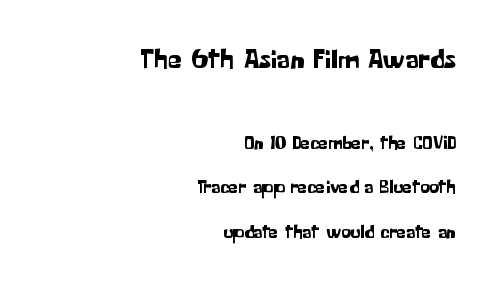
Q: Is the text italic (slanted)? A: No, it is upright.
Q: Is the typeface a serif or a sans-serif typeface? A: Sans-serif.
Q: Is the text underlined? A: No.
Q: How is the paragraph aligned? A: Right-aligned.
Q: Is the spacing between letters normal or unusually wide? A: Normal.
Q: Is the spacing between lines tight, normal or loose? A: Loose.
Q: Which block of text is set in a larger size, the first (top) or the second (bottom)? A: The first (top) one.
Q: Width (condensed, normal, or wide)? A: Normal.
Q: Stroke contrast? A: Low.
Q: x-height? A: Medium.
Q: Monospaced? A: No.
